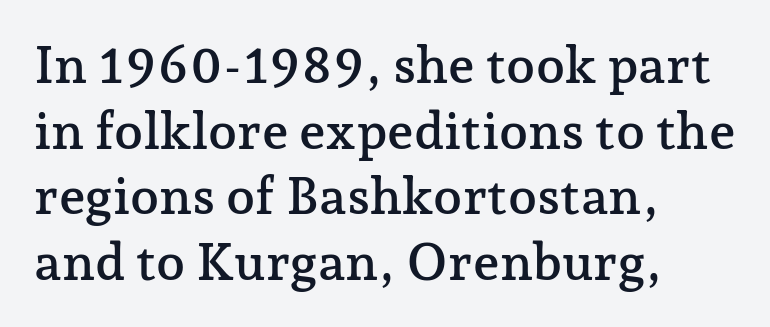
The image shows 52 px serif type, upright; set left-aligned, normal line spacing (1.26x), normal letter spacing, not underlined; low stroke contrast and a medium x-height.
